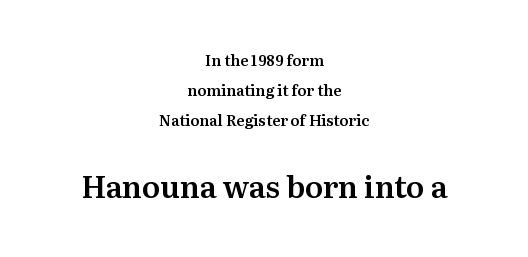
The image shows 30 px serif type, upright; set centered, loose line spacing (2.01x), normal letter spacing, not underlined; the second (bottom) block is 2.0x larger; medium stroke contrast and a medium x-height.
